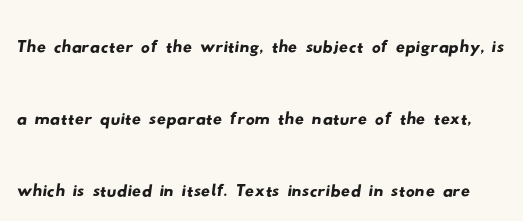
The image shows 45 px wide sans-serif type; set normal line spacing (1.6x), normal letter spacing, not underlined; low stroke contrast and a small x-height.
